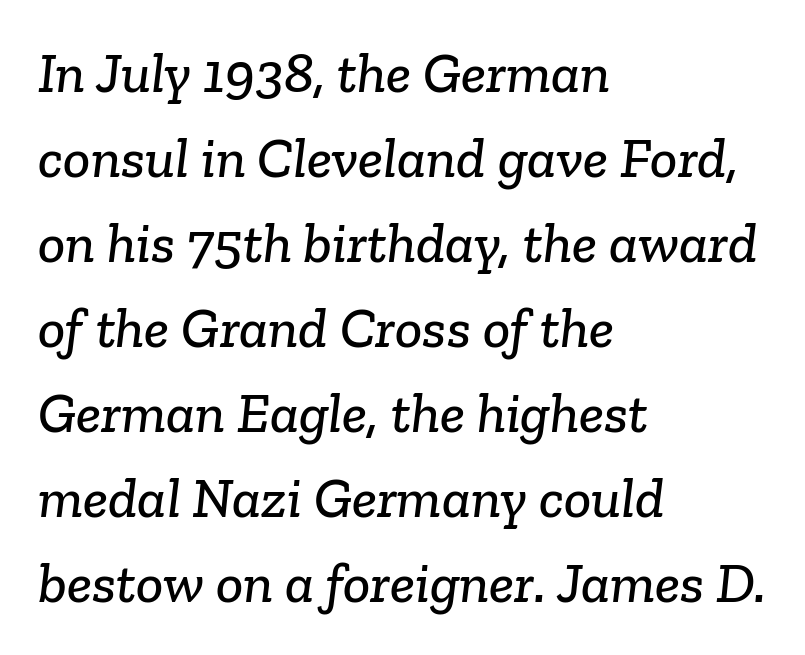
Q: Is the typeface a serif or a sans-serif typeface? A: Serif.
Q: Is the text underlined? A: No.
Q: How is the paragraph aligned? A: Left-aligned.
Q: Is the spacing between letters normal or unusually wide? A: Normal.
Q: Is the spacing between lines tight, normal or loose? A: Normal.
Q: Width (condensed, normal, or wide)? A: Normal.
Q: Stroke contrast? A: Low.
Q: x-height? A: Medium.
Q: Monospaced? A: No.
